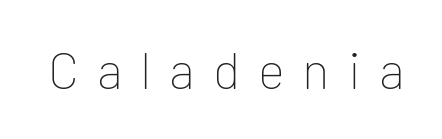
{"serif": "no", "italic": "no", "bold": "no", "weight": "thin", "width": "normal", "stroke_contrast": "low", "x_height": "medium", "monospaced": "no", "underline": "no", "letter_spacing": "wide", "letter_spacing_em": 0.35, "glyph_px": 51}
